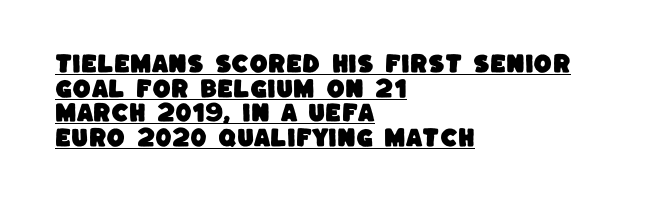
Q: Is the text underlined? A: Yes.
Q: How is the paragraph aligned? A: Left-aligned.
Q: Is the spacing between letters normal or unusually wide? A: Normal.
